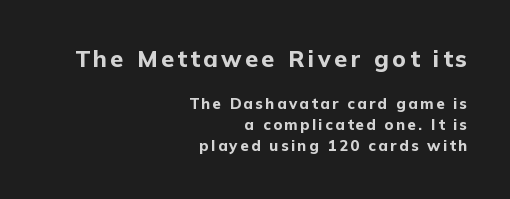
The image shows 23 px bold type, upright; set right-aligned, normal line spacing (1.39x), not underlined; the first (top) block is 1.53x larger.
